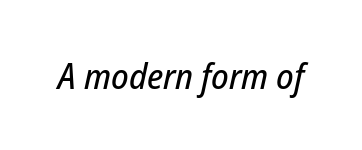
Q: Is the text italic (slanted)? A: Yes, it leans right by about 12 degrees.
Q: Is the text underlined? A: No.
Q: Is the spacing between letters normal or unusually wide? A: Normal.
Q: Width (condensed, normal, or wide)? A: Condensed.
Q: Stroke contrast? A: Low.
Q: x-height? A: Medium.
Q: Monospaced? A: No.
